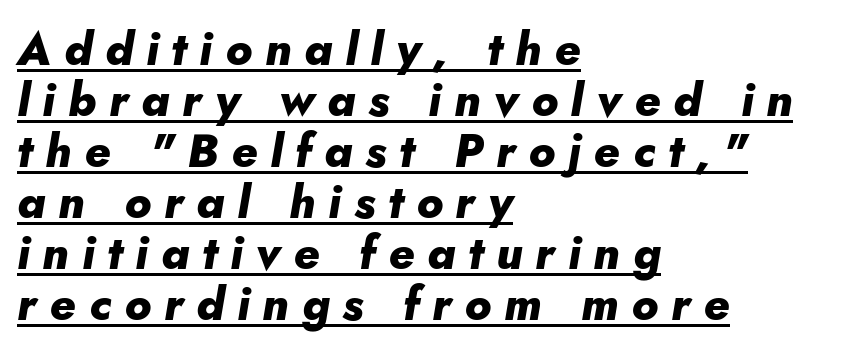
There's an unmistakable incline to the writing here. The rendering uses a bold face; every stroke is thick and dark. Line spacing here is tight. The passage is arranged the way most books set body copy — flush left. The typesetter has applied underlining to the passage shown. Here the designer chose a conventional face with non-uniform glyph widths.
